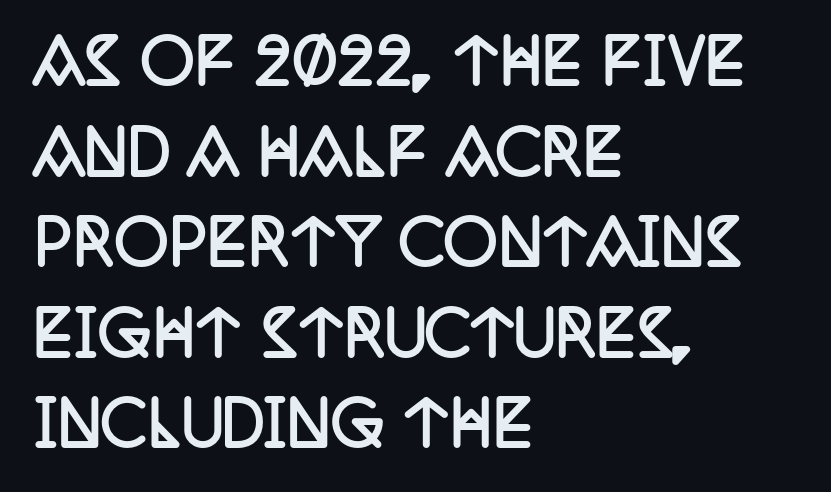
Q: Is the text bold? A: Yes.
Q: Is the text italic (slanted)? A: No, it is upright.
Q: Is the typeface a serif or a sans-serif typeface? A: Serif.
Q: Is the text underlined? A: No.
Q: How is the paragraph aligned? A: Left-aligned.
Q: Is the spacing between letters normal or unusually wide? A: Normal.
Q: Is the spacing between lines tight, normal or loose? A: Normal.
Q: Width (condensed, normal, or wide)? A: Condensed.
Q: Stroke contrast? A: Low.
Q: x-height? A: Large.
Q: Monospaced? A: No.
